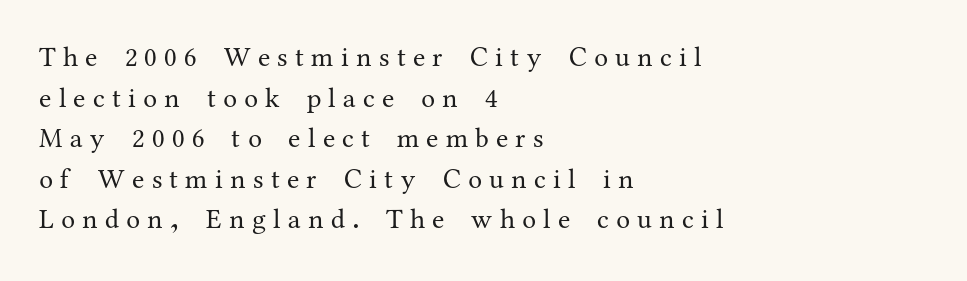
The image shows 28 px regular-weight serif type, upright; set left-aligned, normal line spacing (1.45x), unusually wide letter spacing (+0.26 em), not underlined; medium stroke contrast and a medium x-height.
